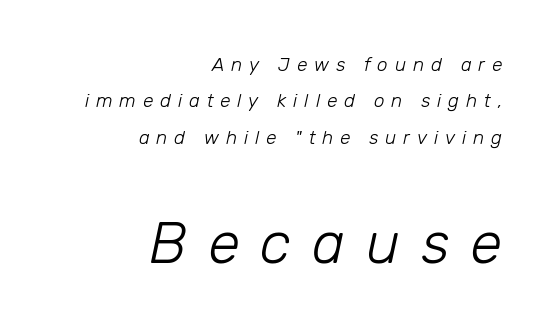
The image shows 58 px light type, italic (leaning right); set right-aligned, loose line spacing (1.91x), unusually wide letter spacing (+0.36 em), not underlined; the second (bottom) block is 3.05x larger; low stroke contrast and a medium x-height.
